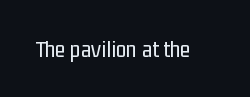
{"italic": "no", "bold": "no", "underline": "no", "letter_spacing": "normal", "letter_spacing_em": 0.0, "glyph_px": 24}
